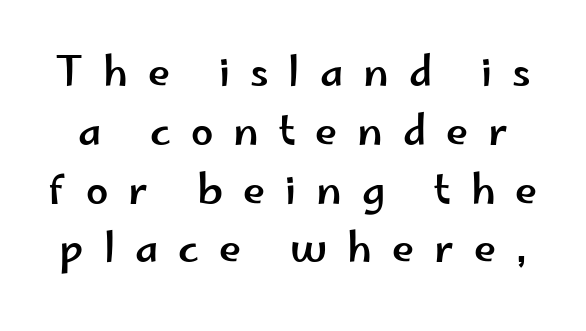
Descender tails drop into unmarked territory. The letters stand straight up with perfectly vertical stems. Substantial extra tracking has been applied to these lines. Spacing verdict: proportional, widths tailored to each character. Horizontal bands of white between lines are of average thickness.
